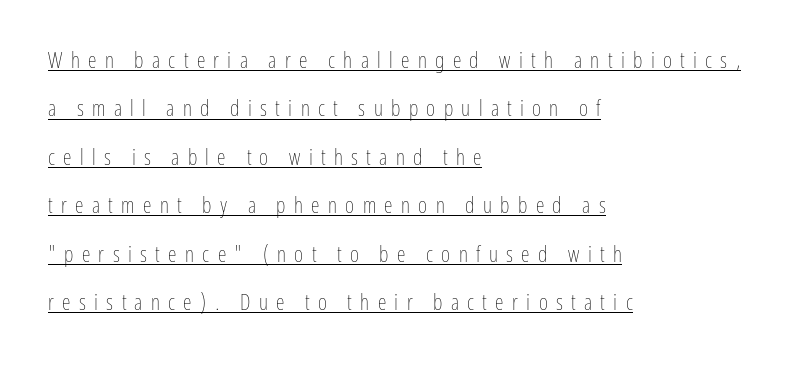
{"italic": "no", "bold": "no", "underline": "yes", "align": "left", "line_spacing": "loose", "line_spacing_ratio": 2.2, "letter_spacing": "wide", "letter_spacing_em": 0.38, "glyph_px": 22}
